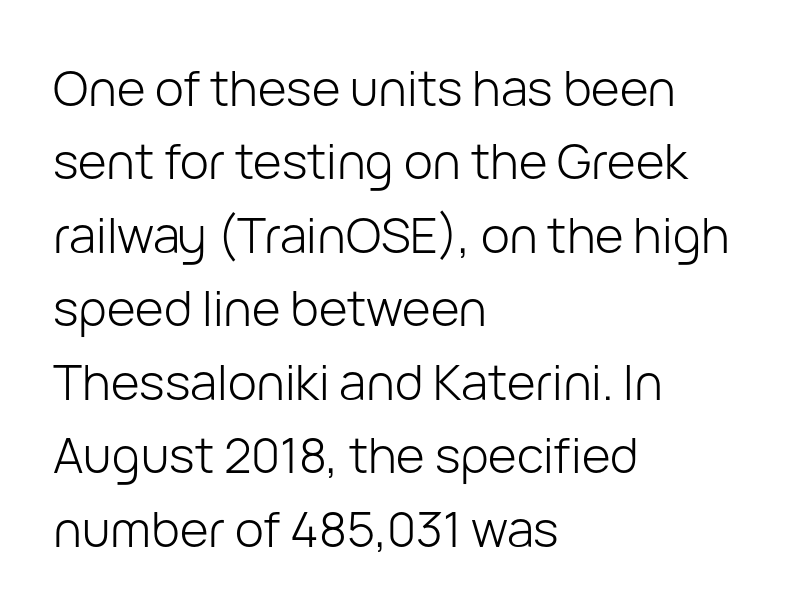
{"serif": "no", "italic": "no", "bold": "no", "weight": "light", "width": "normal", "stroke_contrast": "low", "x_height": "medium", "monospaced": "no", "underline": "no", "align": "left", "line_spacing": "normal", "line_spacing_ratio": 1.5, "letter_spacing": "normal", "letter_spacing_em": 0.0, "glyph_px": 49}
